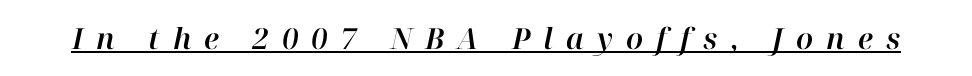
{"italic": "yes", "lean": "right", "slant_degrees": 12, "width": "normal", "stroke_contrast": "high", "x_height": "medium", "monospaced": "no", "underline": "yes", "letter_spacing": "wide", "letter_spacing_em": 0.45, "glyph_px": 29}
